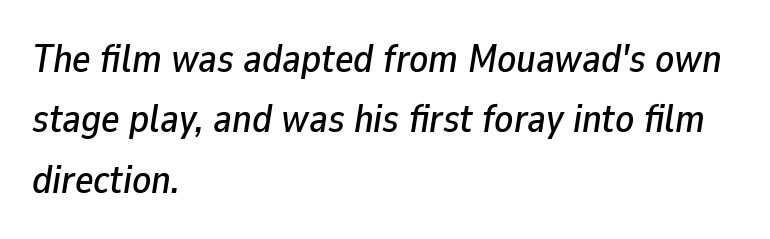
Q: Is the text italic (slanted)? A: Yes, it leans right by about 9 degrees.
Q: Is the text underlined? A: No.
Q: How is the paragraph aligned? A: Left-aligned.
Q: Is the spacing between letters normal or unusually wide? A: Normal.
Q: Is the spacing between lines tight, normal or loose? A: Normal.
Q: Width (condensed, normal, or wide)? A: Normal.
Q: Stroke contrast? A: Low.
Q: x-height? A: Medium.
Q: Monospaced? A: No.
